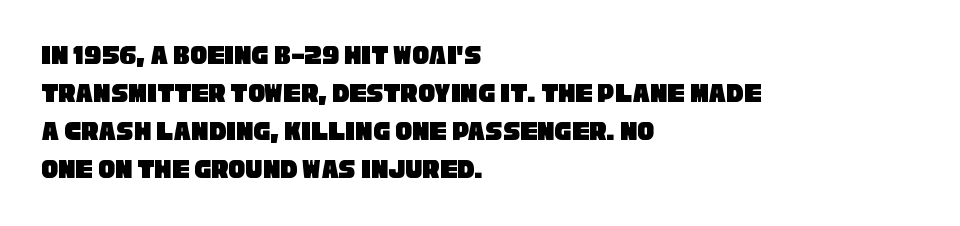
Q: Is the typeface a serif or a sans-serif typeface? A: Sans-serif.
Q: Is the text underlined? A: No.
Q: How is the paragraph aligned? A: Left-aligned.
Q: Is the spacing between letters normal or unusually wide? A: Normal.
Q: Is the spacing between lines tight, normal or loose? A: Normal.
Q: Width (condensed, normal, or wide)? A: Condensed.
Q: Stroke contrast? A: Low.
Q: x-height? A: Large.
Q: Monospaced? A: No.
